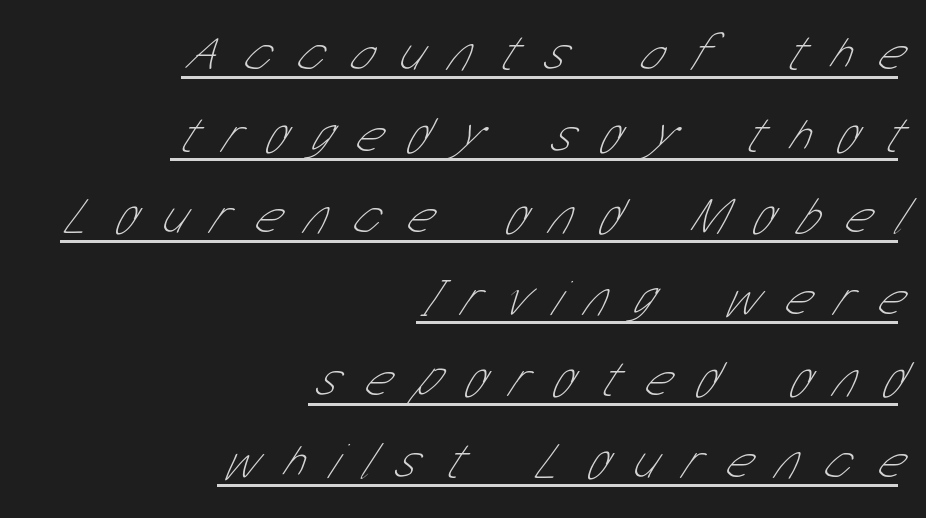
{"serif": "no", "bold": "no", "weight": "thin", "width": "condensed", "stroke_contrast": "low", "x_height": "medium", "monospaced": "no", "underline": "yes", "align": "right", "line_spacing": "normal", "line_spacing_ratio": 1.6, "letter_spacing": "wide", "letter_spacing_em": 0.49, "glyph_px": 51}
